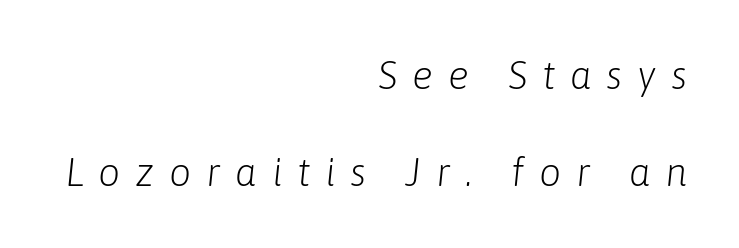
{"italic": "yes", "lean": "right", "slant_degrees": 6, "bold": "no", "weight": "light", "width": "normal", "stroke_contrast": "low", "x_height": "medium", "monospaced": "no", "underline": "no", "align": "right", "line_spacing": "loose", "line_spacing_ratio": 2.49, "letter_spacing": "wide", "letter_spacing_em": 0.38, "glyph_px": 39}
